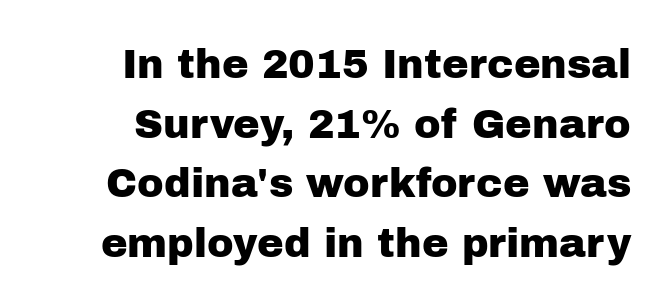
Q: Is the text italic (slanted)? A: No, it is upright.
Q: Is the typeface a serif or a sans-serif typeface? A: Sans-serif.
Q: Is the text underlined? A: No.
Q: Is the spacing between letters normal or unusually wide? A: Normal.
Q: Is the spacing between lines tight, normal or loose? A: Normal.
Q: Width (condensed, normal, or wide)? A: Normal.
Q: Stroke contrast? A: Low.
Q: x-height? A: Medium.
Q: Monospaced? A: No.
